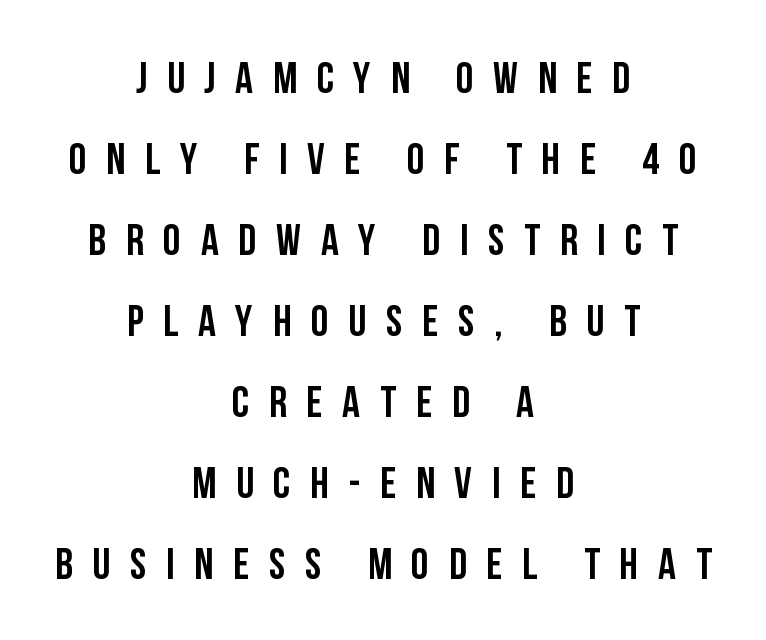
Examine the stroke ends and you'll find no serifs. Posture: straight, roman, zero tilt. The text block is weighted toward neither margin, spreading evenly from the middle. The letterforms stand isolated, each surrounded by extra space. Spacing verdict: proportional, widths tailored to each character. The foot of each line stays bare and open.
